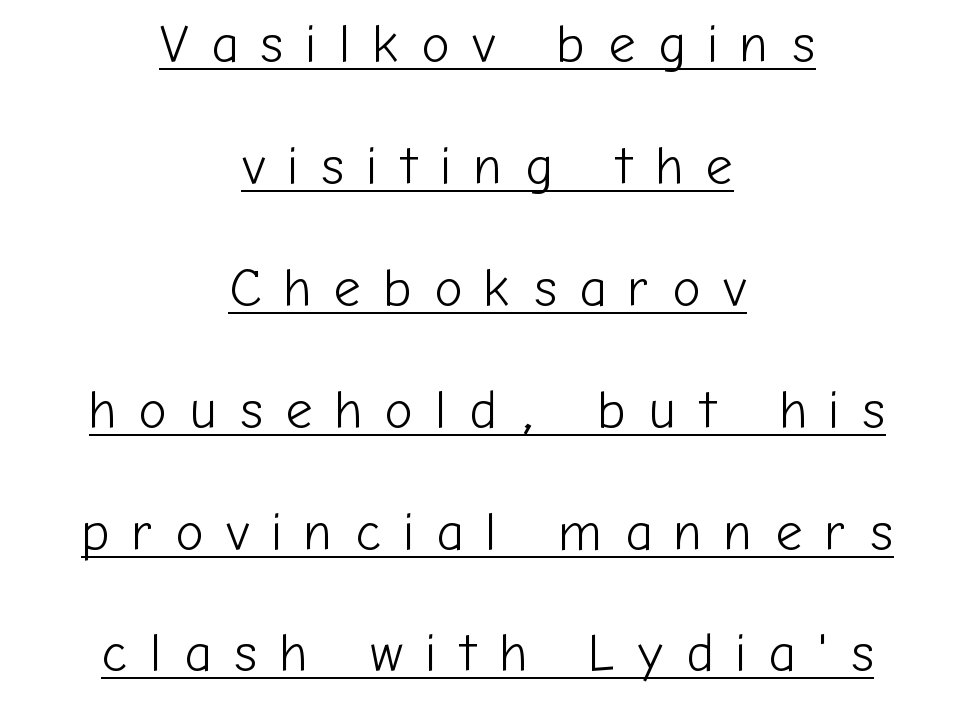
The image shows 53 px light sans-serif type, upright; set centered, loose line spacing (2.3x), unusually wide letter spacing (+0.42 em), underlined; low stroke contrast and a medium x-height.
